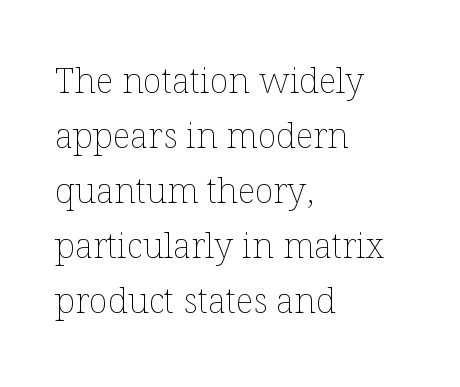
The baseline area is clear. These lines keep a tight, regular rhythm from letter to letter. Is there much room between lines? A standard amount, neither cramped nor airy. The setting favours the left margin, as ordinary paragraphs usually do.
